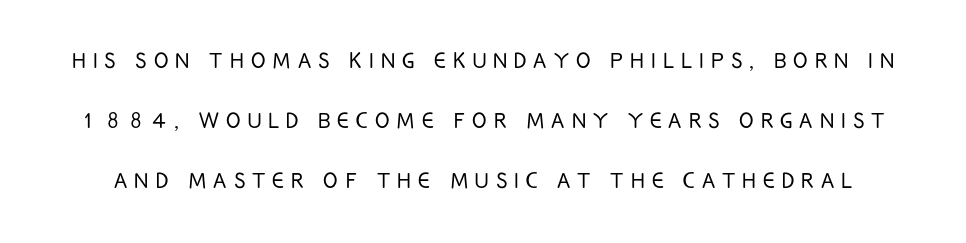
Q: Is the text bold? A: No.
Q: Is the text italic (slanted)? A: No, it is upright.
Q: Is the text underlined? A: No.
Q: Is the spacing between letters normal or unusually wide? A: Unusually wide.
Q: Is the spacing between lines tight, normal or loose? A: Loose.
